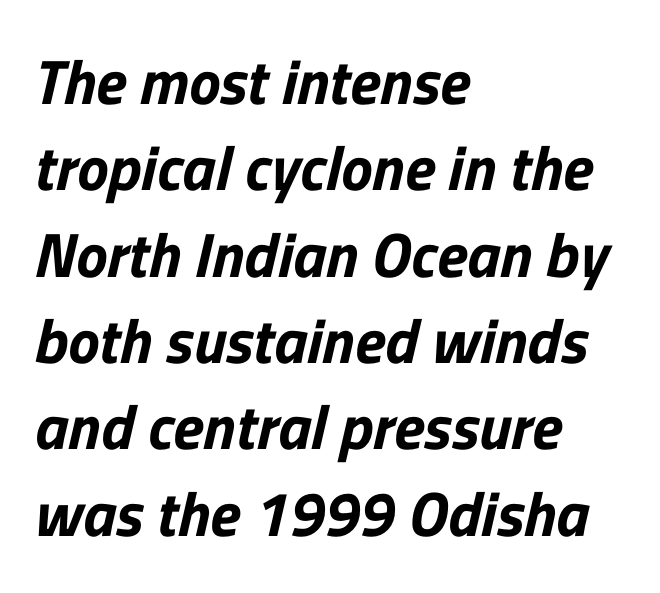
Q: Is the typeface a serif or a sans-serif typeface? A: Sans-serif.
Q: Is the text underlined? A: No.
Q: How is the paragraph aligned? A: Left-aligned.
Q: Is the spacing between letters normal or unusually wide? A: Normal.
Q: Is the spacing between lines tight, normal or loose? A: Normal.
Q: Width (condensed, normal, or wide)? A: Normal.
Q: Stroke contrast? A: Low.
Q: x-height? A: Medium.
Q: Monospaced? A: No.
